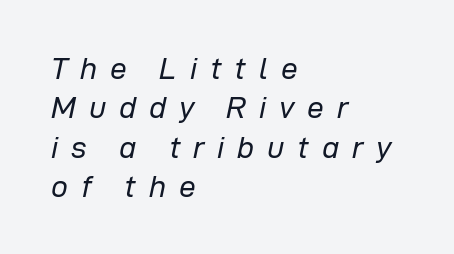
Q: Is the text bold? A: No.
Q: Is the text italic (slanted)? A: Yes, it leans right by about 12 degrees.
Q: Is the text underlined? A: No.
Q: How is the paragraph aligned? A: Left-aligned.
Q: Is the spacing between letters normal or unusually wide? A: Unusually wide.
Q: Is the spacing between lines tight, normal or loose? A: Normal.
Q: Width (condensed, normal, or wide)? A: Normal.
Q: Stroke contrast? A: Low.
Q: x-height? A: Medium.
Q: Monospaced? A: No.
